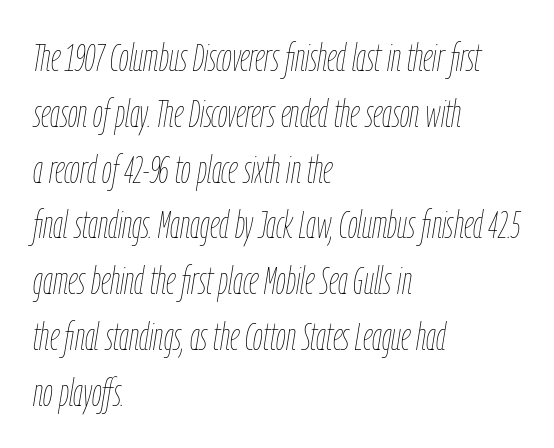
The image shows 39 px thin, condensed type, italic (leaning right); set left-aligned, normal line spacing (1.43x), normal letter spacing, not underlined; low stroke contrast and a medium x-height.
